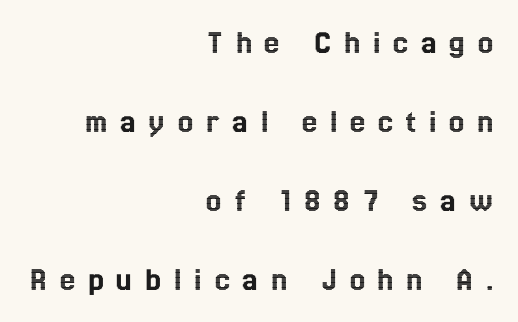
The area under the type is left untouched. One-word summary of the alignment: right. A great deal of white space separates one row of letters from the next. The face used here is proportionally spaced, like ordinary book or web type. You can tell it's not italic because the verticals are truly vertical.
